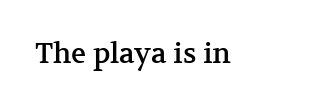
The image shows 28 px serif type, upright; set normal letter spacing, not underlined; medium stroke contrast and a medium x-height.
